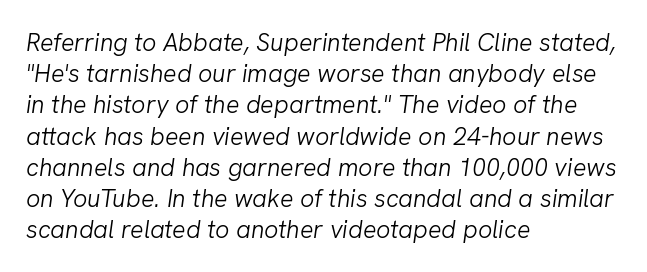
There's an unmistakable incline to the writing here. The space between consecutive lines is moderate. The rag falls on the right side of this text block. Letters rest on an invisible, unmarked baseline. The passage shown is not bold in any degree.
